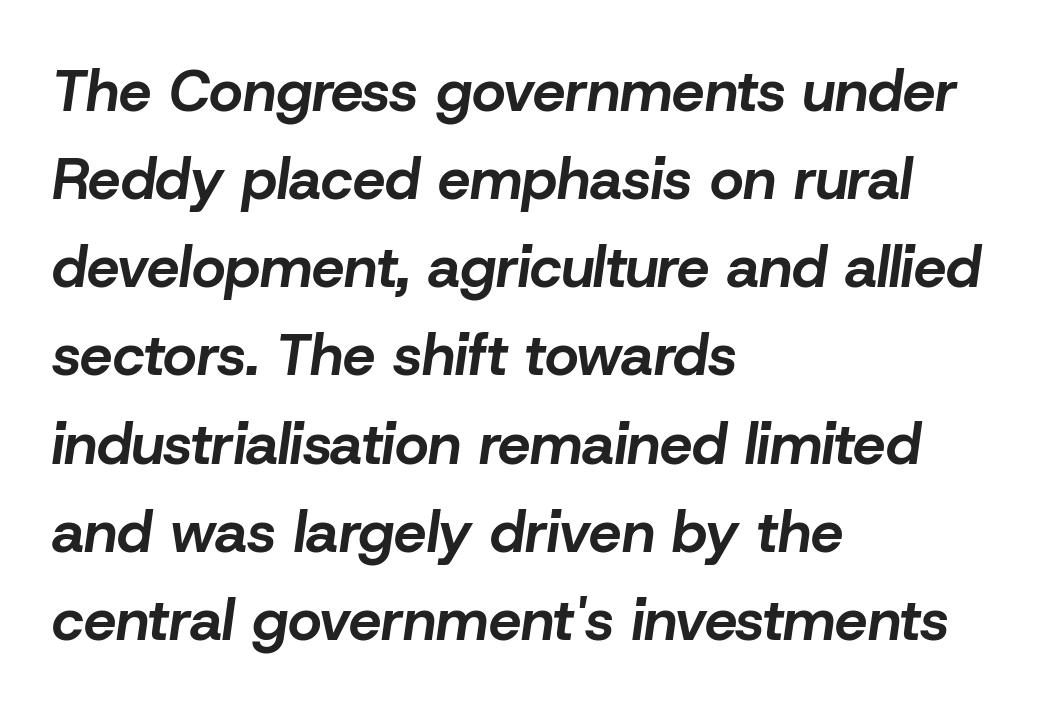
What stands out about the letter spacing? Nothing — it is the standard amount. Notice how thick the strokes are: this is what a full bold looks like. If you drew a ruler down the left edge, every line would touch it. Is this a fixed-width face? No — the glyphs have proportional, varying widths.
